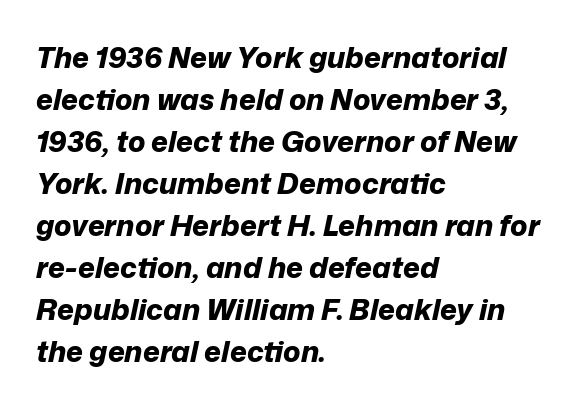
The letters sit at their default tracking, neither squeezed nor spread. Students, observe: this is what conventionally led text looks like. Is this a fixed-width face? No — the glyphs have proportional, varying widths. Every character sits at an angle, as italics do. Clear beneath every line of the passage.
